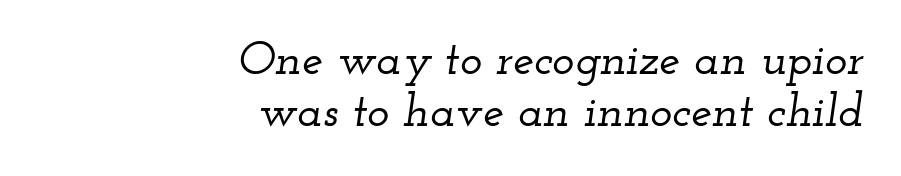
{"serif": "yes", "italic": "yes", "lean": "right", "slant_degrees": 12, "width": "wide", "stroke_contrast": "low", "x_height": "small", "monospaced": "no", "underline": "no", "align": "right", "line_spacing": "tight", "line_spacing_ratio": 1.1, "letter_spacing": "normal", "letter_spacing_em": 0.0, "glyph_px": 47}
